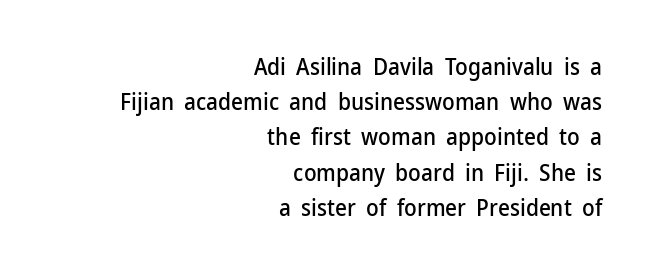
The image shows 23 px text type, upright; set right-aligned, normal line spacing (1.53x), normal letter spacing, not underlined.
